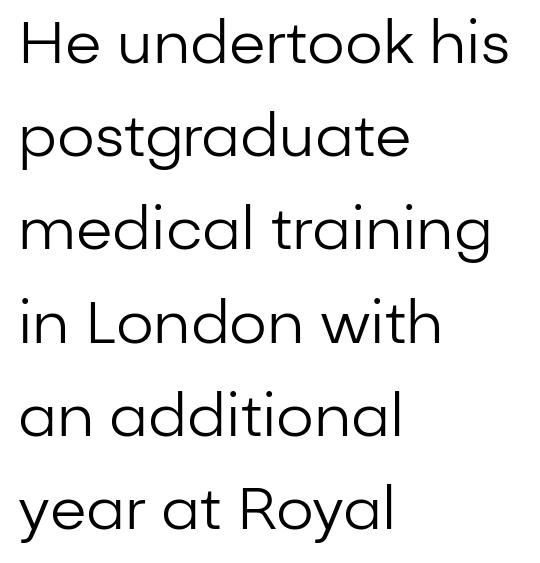
Q: Is the text bold? A: No.
Q: Is the text italic (slanted)? A: No, it is upright.
Q: Is the typeface a serif or a sans-serif typeface? A: Sans-serif.
Q: Is the text underlined? A: No.
Q: How is the paragraph aligned? A: Left-aligned.
Q: Is the spacing between letters normal or unusually wide? A: Normal.
Q: Is the spacing between lines tight, normal or loose? A: Normal.
Q: Width (condensed, normal, or wide)? A: Normal.
Q: Stroke contrast? A: Low.
Q: x-height? A: Medium.
Q: Monospaced? A: No.
